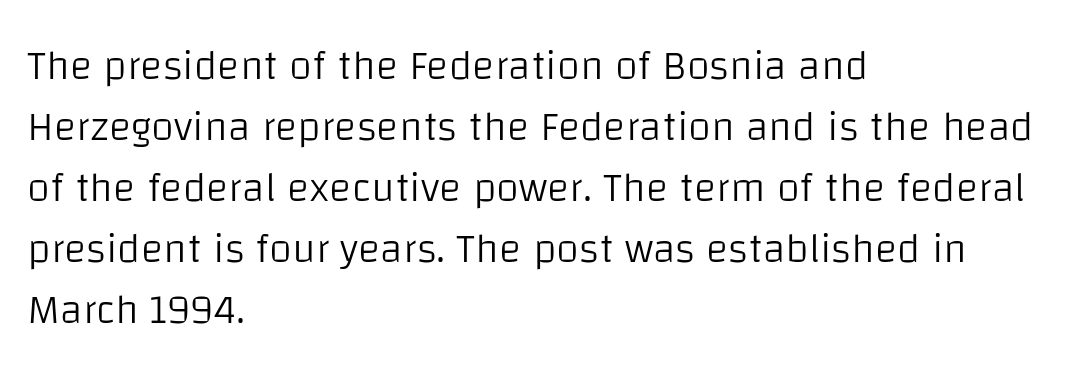
The image shows 42 px light sans-serif type, upright; set left-aligned, normal line spacing (1.45x), normal letter spacing, not underlined; low stroke contrast and a large x-height.
